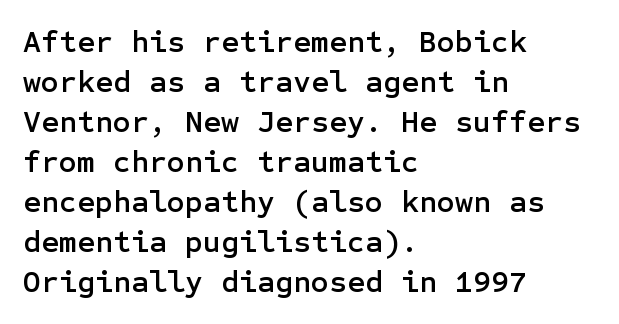
{"serif": "no", "italic": "no", "width": "normal", "stroke_contrast": "low", "x_height": "medium", "underline": "no", "align": "left", "line_spacing": "normal", "line_spacing_ratio": 1.29, "letter_spacing": "normal", "letter_spacing_em": 0.0, "glyph_px": 31}
